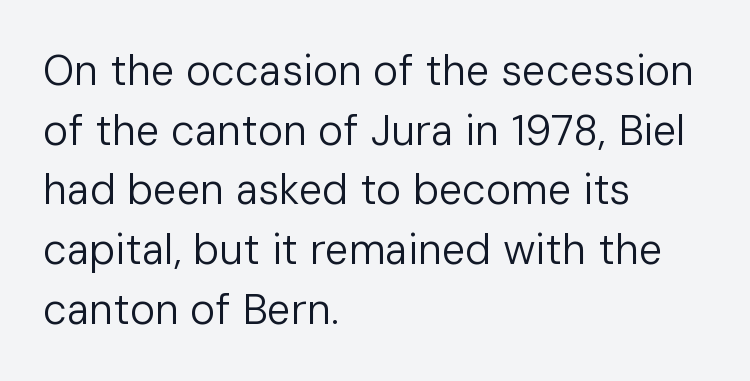
Q: Is the text bold? A: No.
Q: Is the text italic (slanted)? A: No, it is upright.
Q: Is the typeface a serif or a sans-serif typeface? A: Sans-serif.
Q: Is the text underlined? A: No.
Q: How is the paragraph aligned? A: Left-aligned.
Q: Is the spacing between letters normal or unusually wide? A: Normal.
Q: Is the spacing between lines tight, normal or loose? A: Normal.
Q: Width (condensed, normal, or wide)? A: Normal.
Q: Stroke contrast? A: Low.
Q: x-height? A: Medium.
Q: Monospaced? A: No.
